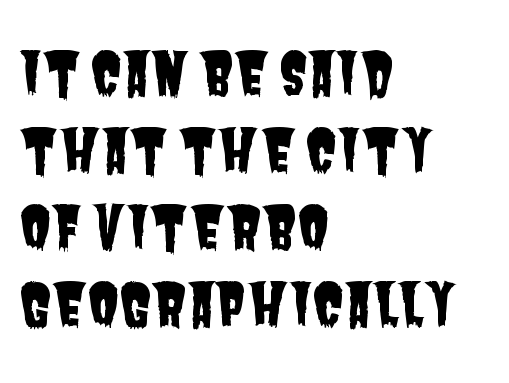
The image shows 58 px condensed sans-serif type; set left-aligned, normal line spacing (1.33x), normal letter spacing, not underlined; low stroke contrast and a large x-height.
